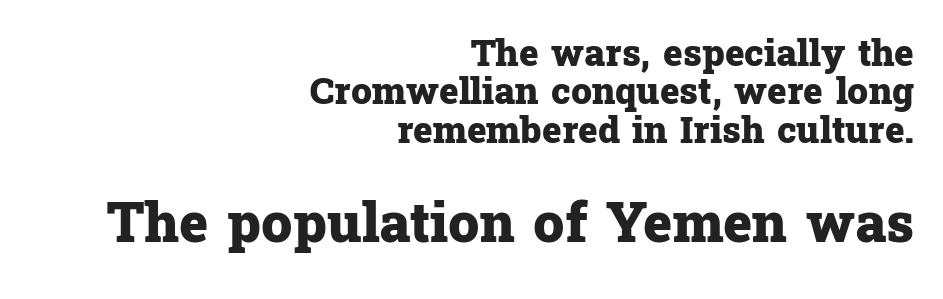
Whoever set this chose condensed vertical rhythm over breathing room. Each letter keeps its own natural width here, so spacing adapts to shape. This rendering employs a face with finishing strokes, i.e., a serif. Does the bottom block carry the larger type? Yes, it does. Leftover space on each line is placed entirely before the opening word.
